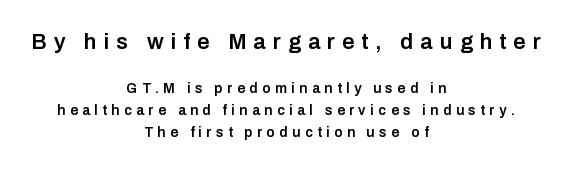
The image shows 22 px text type, upright; set centered, normal line spacing (1.54x), unusually wide letter spacing (+0.32 em), not underlined; the first (top) block is 1.57x larger.
